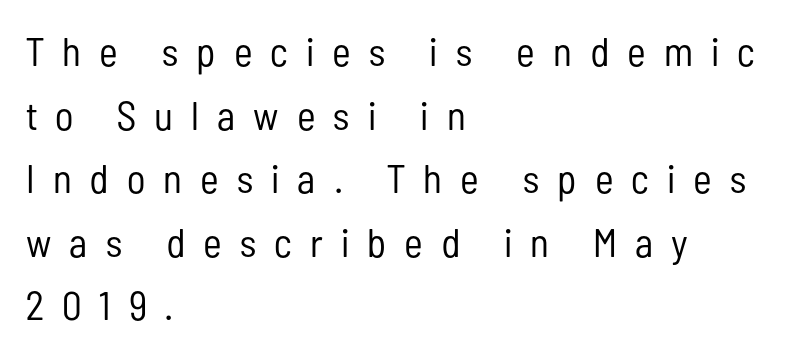
Q: Is the text bold? A: No.
Q: Is the text italic (slanted)? A: No, it is upright.
Q: Is the typeface a serif or a sans-serif typeface? A: Sans-serif.
Q: Is the text underlined? A: No.
Q: How is the paragraph aligned? A: Left-aligned.
Q: Is the spacing between letters normal or unusually wide? A: Unusually wide.
Q: Is the spacing between lines tight, normal or loose? A: Normal.
Q: Width (condensed, normal, or wide)? A: Condensed.
Q: Stroke contrast? A: Low.
Q: x-height? A: Medium.
Q: Monospaced? A: No.
